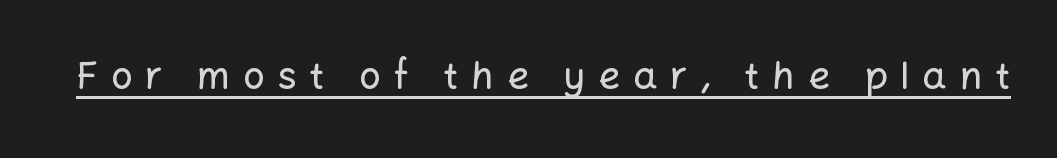
{"serif": "no", "italic": "no", "width": "normal", "stroke_contrast": "low", "x_height": "medium", "monospaced": "no", "underline": "yes", "letter_spacing": "wide", "letter_spacing_em": 0.34, "glyph_px": 38}
